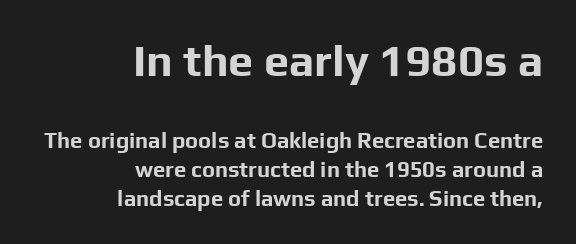
{"serif": "no", "italic": "no", "bold": "yes", "weight": "bold", "width": "normal", "stroke_contrast": "low", "x_height": "medium", "monospaced": "no", "underline": "no", "align": "right", "line_spacing": "normal", "line_spacing_ratio": 1.3, "letter_spacing": "normal", "letter_spacing_em": 0.0, "larger_block": "first", "size_ratio": 2.05, "glyph_px": 45}
